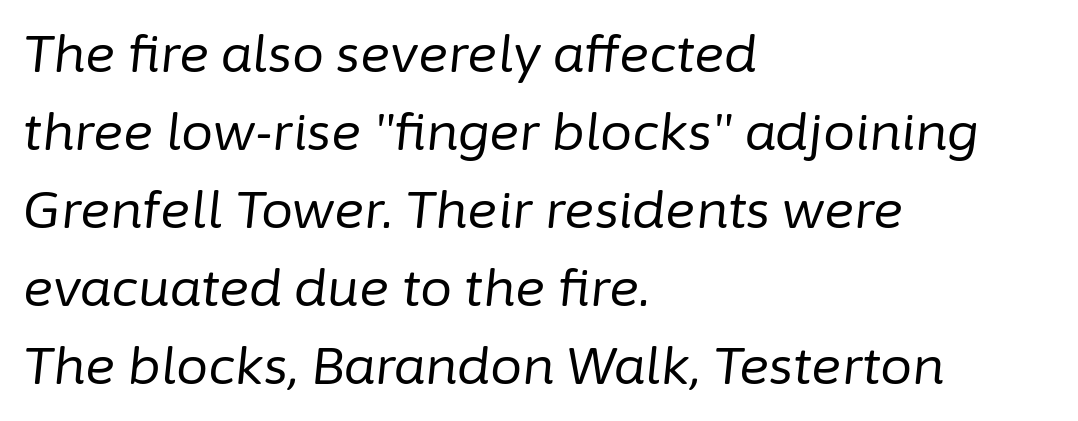
This sample has the flowing, uneven cadence of proportional lettering. Weight: in the light-to-regular range. Left-aligned paragraph, ragged on the right. Rows of type keep a routine distance in the vertical direction. Rendered with sloped, italic letterforms.
